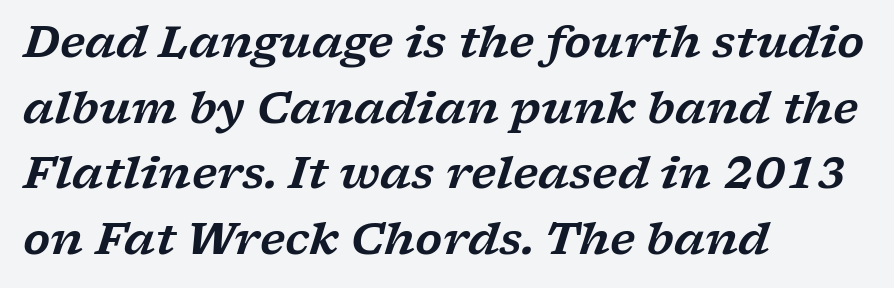
{"serif": "yes", "italic": "yes", "lean": "right", "slant_degrees": 17, "width": "wide", "stroke_contrast": "low", "x_height": "medium", "monospaced": "no", "underline": "no", "align": "left", "line_spacing": "normal", "line_spacing_ratio": 1.49, "letter_spacing": "normal", "letter_spacing_em": 0.0, "glyph_px": 44}
